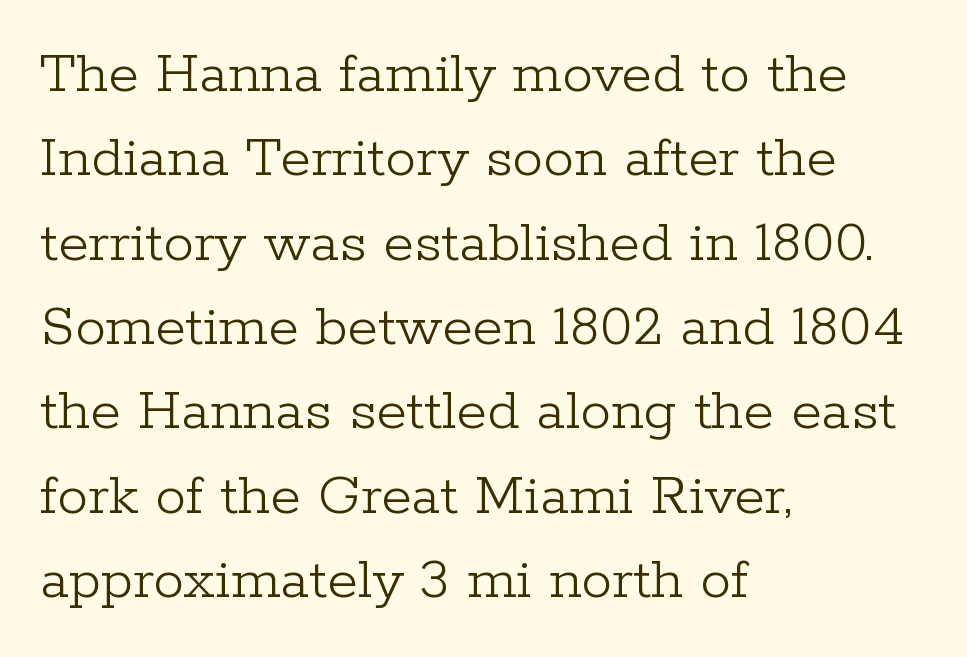
{"serif": "yes", "italic": "no", "bold": "no", "weight": "light", "width": "normal", "stroke_contrast": "low", "x_height": "medium", "monospaced": "no", "underline": "no", "align": "left", "line_spacing": "normal", "line_spacing_ratio": 1.36, "letter_spacing": "normal", "letter_spacing_em": 0.0, "glyph_px": 62}
